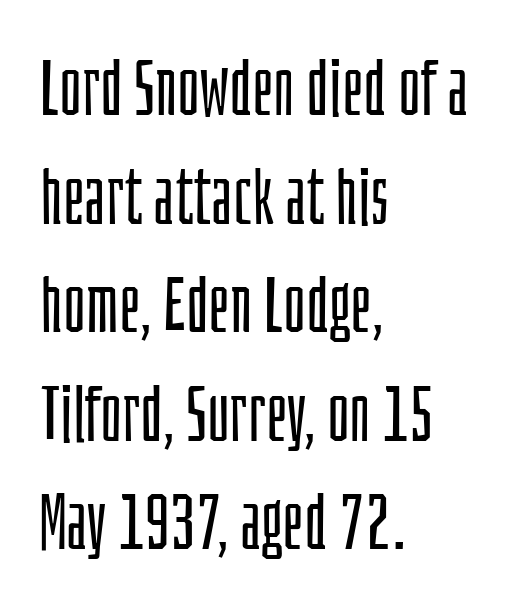
{"serif": "no", "italic": "no", "bold": "no", "weight": "light", "width": "condensed", "stroke_contrast": "low", "x_height": "large", "monospaced": "no", "underline": "no", "align": "left", "line_spacing": "normal", "line_spacing_ratio": 1.41, "letter_spacing": "normal", "letter_spacing_em": 0.0, "glyph_px": 77}
